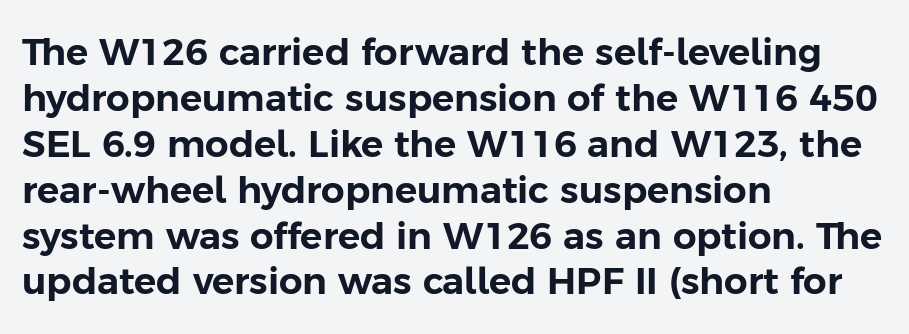
Q: Is the text italic (slanted)? A: No, it is upright.
Q: Is the typeface a serif or a sans-serif typeface? A: Sans-serif.
Q: Is the text underlined? A: No.
Q: How is the paragraph aligned? A: Left-aligned.
Q: Is the spacing between letters normal or unusually wide? A: Normal.
Q: Width (condensed, normal, or wide)? A: Normal.
Q: Stroke contrast? A: Low.
Q: x-height? A: Medium.
Q: Monospaced? A: No.
